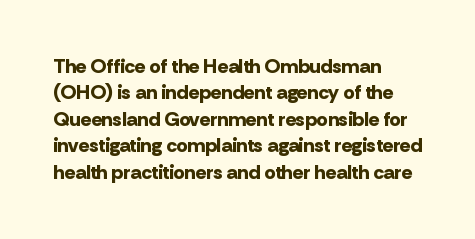
Q: Is the text bold? A: Yes.
Q: Is the text italic (slanted)? A: No, it is upright.
Q: Is the text underlined? A: No.
Q: How is the paragraph aligned? A: Left-aligned.
Q: Is the spacing between letters normal or unusually wide? A: Normal.
Q: Is the spacing between lines tight, normal or loose? A: Normal.
